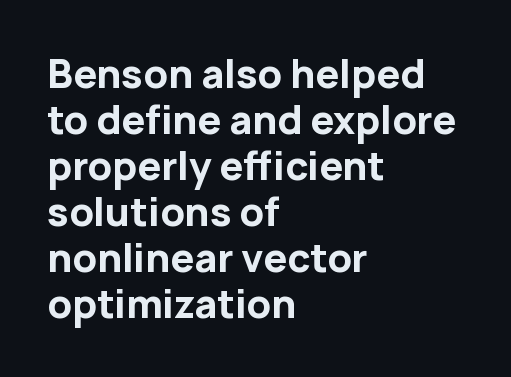
The image shows 38 px bold sans-serif type, upright; set left-aligned, line spacing 1.21x, normal letter spacing, not underlined; low stroke contrast and a medium x-height.
